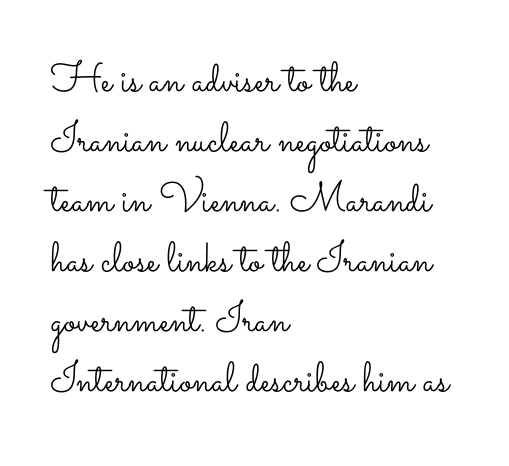
The image shows 42 px light, wide type; set left-aligned, normal line spacing (1.43x), normal letter spacing, not underlined; low stroke contrast and a small x-height.
